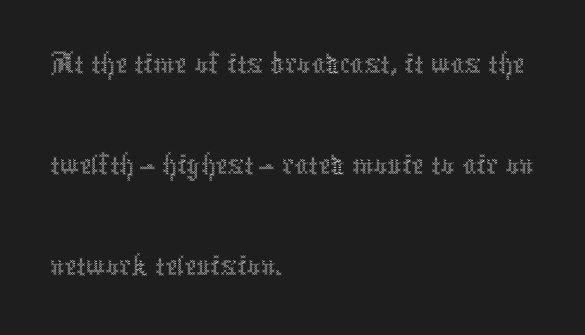
The image shows 67 px thin, condensed type, upright; set left-aligned, normal line spacing (1.51x), normal letter spacing, not underlined; a medium x-height.
